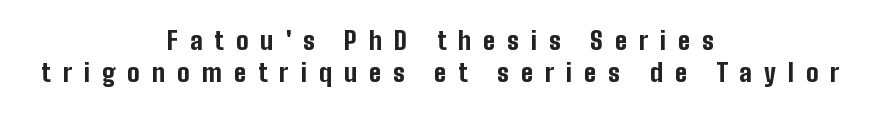
Glance below the letters and you will spot only blank space. Leading matches the norm, producing a regular column. Short and long lines alike share a common midpoint. Characters remain perfectly vertical along every line. Plenty of ink on the page — the face is bold. The letterforms stand isolated, each surrounded by extra space.
